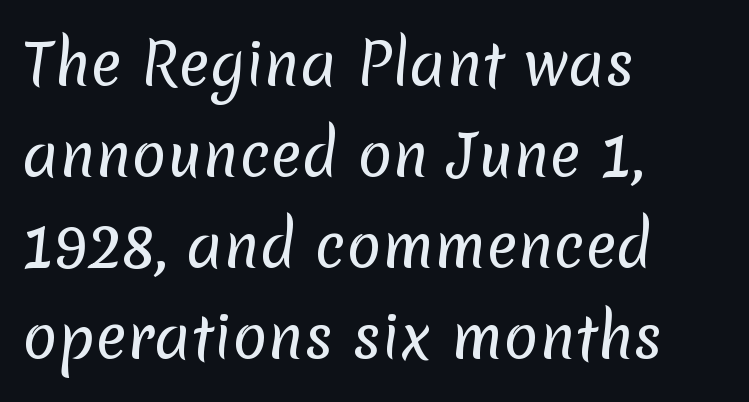
The image shows 58 px regular-weight sans-serif type; set left-aligned, normal line spacing (1.57x), normal letter spacing, not underlined; low stroke contrast and a medium x-height.
